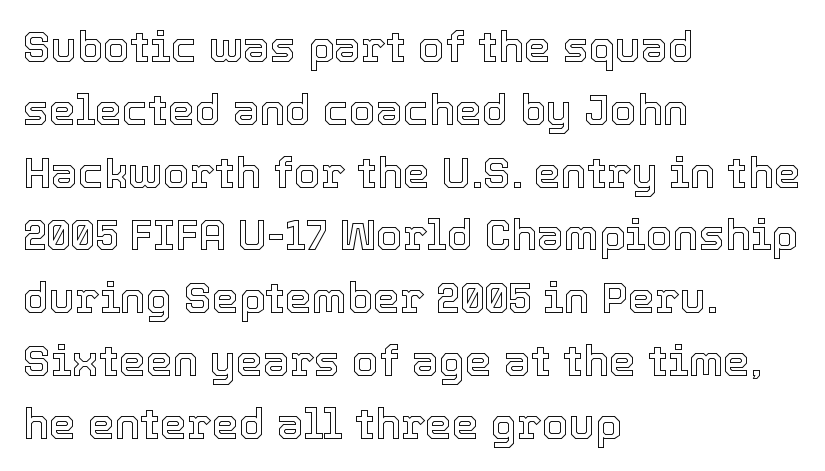
The image shows 43 px text type, upright; set left-aligned, normal line spacing (1.46x), normal letter spacing, not underlined; a medium x-height.
